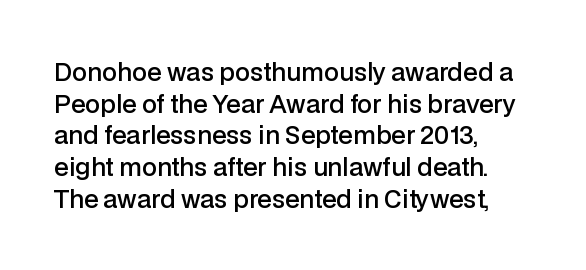
Slightly chunky letters — semibold, I'd say, not full bold. Letter spacing: default. The string is rendered with underlining switched off. Does the leading feel generous? No, just average. These lines are set flush left with a ragged right edge. The letters stand upright; this is a roman face.
